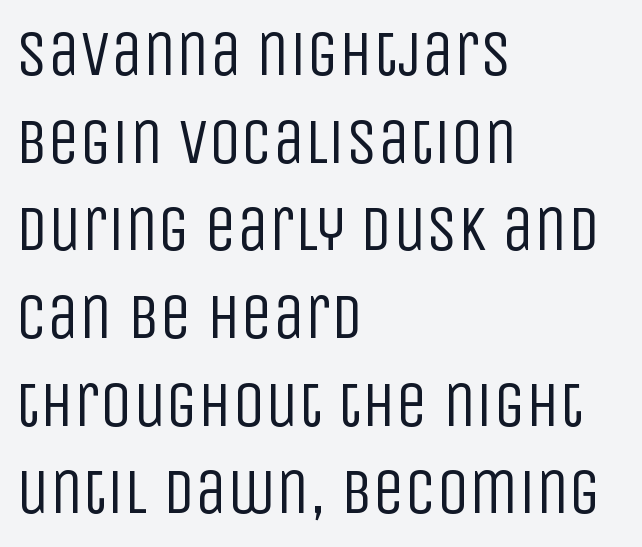
Looks like regular typesetting: each glyph gets only the width it needs. What stands out about the letter spacing? Nothing — it is the standard amount. Rule under the text: the space is simply empty. The face used here is a sans, in the tradition of grotesques and geometrics. The typesetting does not lean heavy: it is not bold. The rendering anchors every line to the left-hand side.
